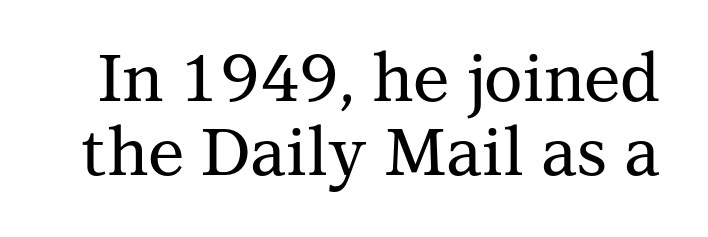
The rendering shows small feet on the letterforms — a serif design. Students, observe: this is what under-led, compact text looks like. Think of a printed novel: that variable character pitch is what you see here. When letters stand straight like this, we call the style roman or upright. Compared with typical body copy, the letter spacing here is the same.
